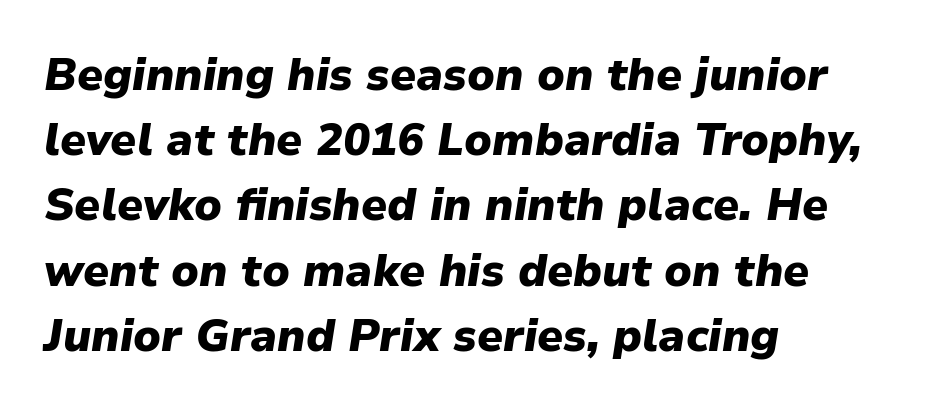
{"italic": "yes", "lean": "right", "slant_degrees": 9, "bold": "yes", "weight": "heavy", "width": "normal", "stroke_contrast": "low", "x_height": "medium", "monospaced": "no", "underline": "no", "align": "left", "line_spacing": "normal", "line_spacing_ratio": 1.45, "letter_spacing": "normal", "letter_spacing_em": 0.0, "glyph_px": 45}
